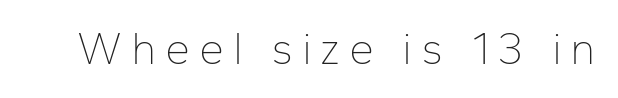
{"serif": "no", "italic": "no", "bold": "no", "weight": "thin", "width": "normal", "stroke_contrast": "low", "x_height": "medium", "monospaced": "no", "underline": "no", "glyph_px": 45}
